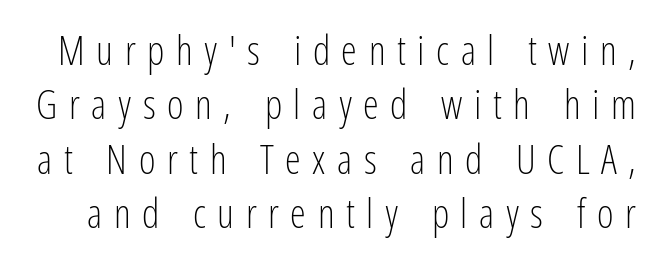
{"serif": "no", "italic": "no", "bold": "no", "weight": "light", "width": "condensed", "stroke_contrast": "low", "x_height": "medium", "monospaced": "no", "underline": "no", "line_spacing": "normal", "line_spacing_ratio": 1.36, "letter_spacing": "wide", "letter_spacing_em": 0.29, "glyph_px": 40}
